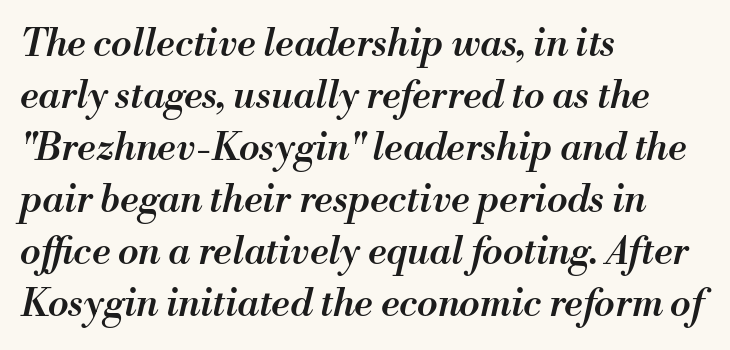
{"italic": "yes", "lean": "right", "slant_degrees": 13, "bold": "semi", "weight": "semibold", "width": "normal", "stroke_contrast": "medium", "x_height": "small", "monospaced": "no", "underline": "no", "align": "left", "line_spacing": "normal", "line_spacing_ratio": 1.37, "letter_spacing": "normal", "letter_spacing_em": 0.0, "glyph_px": 38}
